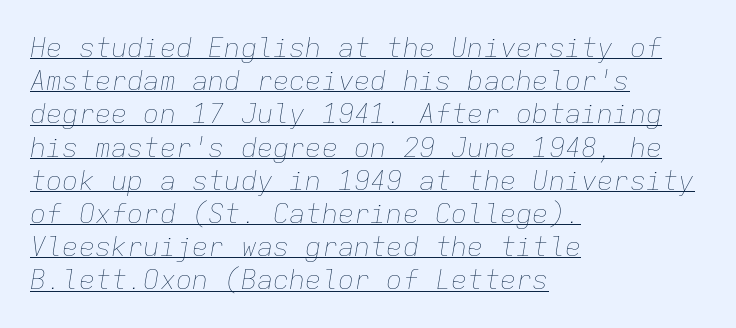
Notice how the stems are inclined rather than vertical — that's the hallmark of italics. Quick note: underline on. Nothing unusual about the tracking: characters are spaced as the font intends. The text block is weighted toward the left margin, trailing off unevenly rightward. Each stroke keeps to a modest, everyday thickness or less.
